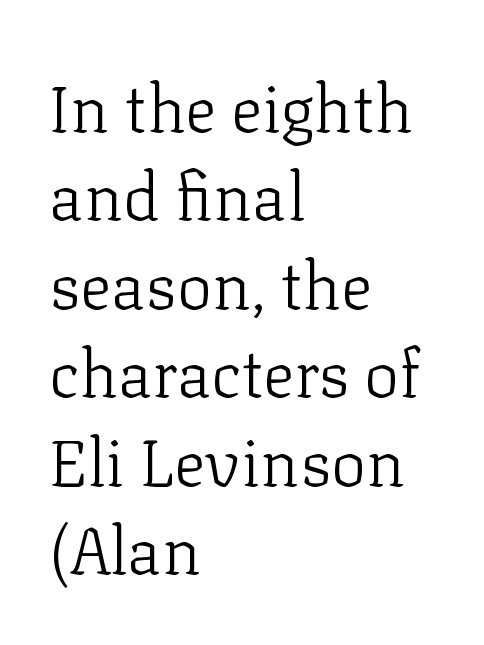
Q: Is the text bold? A: No.
Q: Is the text italic (slanted)? A: No, it is upright.
Q: Is the typeface a serif or a sans-serif typeface? A: Serif.
Q: Is the text underlined? A: No.
Q: How is the paragraph aligned? A: Left-aligned.
Q: Is the spacing between letters normal or unusually wide? A: Normal.
Q: Is the spacing between lines tight, normal or loose? A: Normal.
Q: Width (condensed, normal, or wide)? A: Normal.
Q: Stroke contrast? A: Low.
Q: x-height? A: Medium.
Q: Monospaced? A: No.
